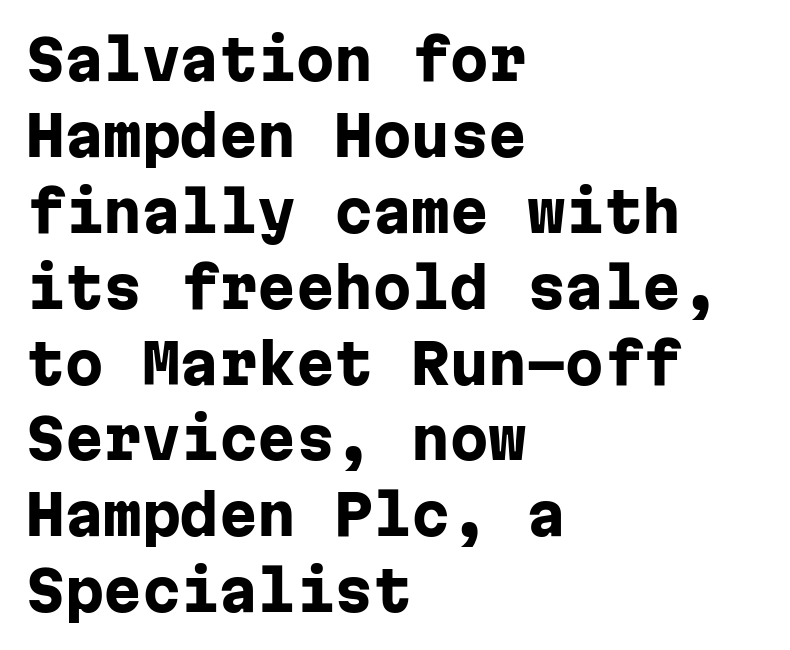
{"serif": "no", "italic": "no", "bold": "yes", "weight": "heavy", "width": "normal", "stroke_contrast": "low", "x_height": "medium", "monospaced": "yes", "underline": "no", "align": "left", "line_spacing": "normal", "line_spacing_ratio": 1.38, "letter_spacing": "normal", "letter_spacing_em": 0.0, "glyph_px": 55}
